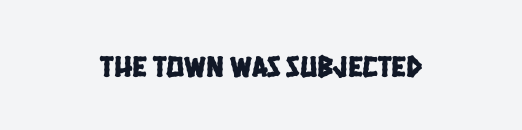
{"serif": "no", "width": "condensed", "stroke_contrast": "low", "x_height": "large", "monospaced": "no", "underline": "no", "align": "center", "letter_spacing": "normal", "letter_spacing_em": 0.0, "glyph_px": 30}
